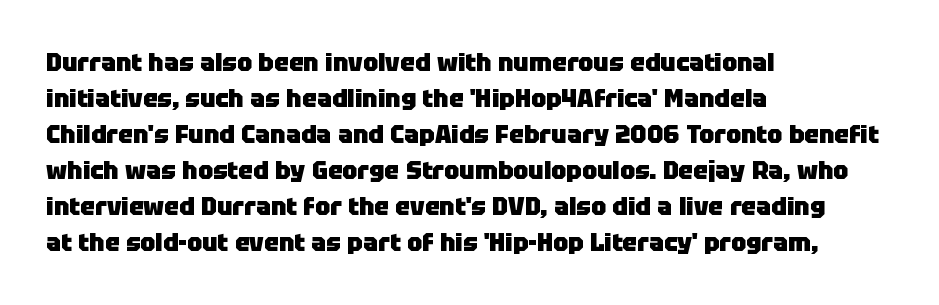
Nope, not italic — everything's standing straight. A normal amount of white space separates one row of letters from the next. Pretty heavy lettering here — definitely bold. Line starts are locked; line ends wander. Tracking here is standard; glyphs follow each other at the usual distance. Decoration check: the copy has no underline.
